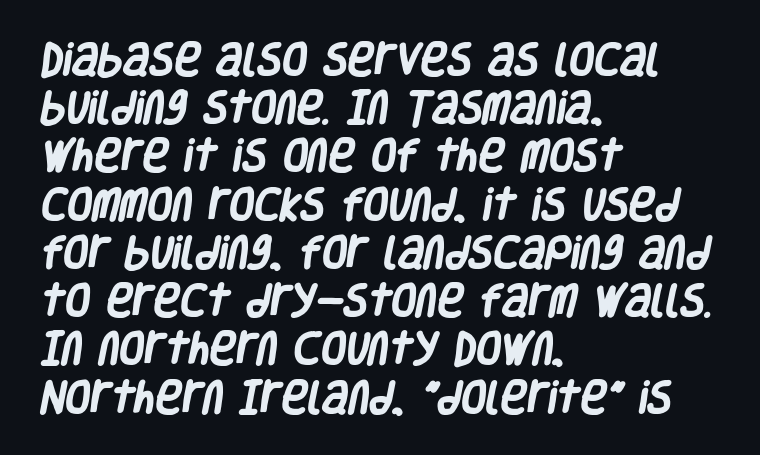
Q: Is the text bold? A: Yes.
Q: Is the typeface a serif or a sans-serif typeface? A: Sans-serif.
Q: Is the text underlined? A: No.
Q: How is the paragraph aligned? A: Left-aligned.
Q: Is the spacing between letters normal or unusually wide? A: Normal.
Q: Is the spacing between lines tight, normal or loose? A: Normal.
Q: Width (condensed, normal, or wide)? A: Condensed.
Q: Stroke contrast? A: Low.
Q: x-height? A: Large.
Q: Monospaced? A: No.
